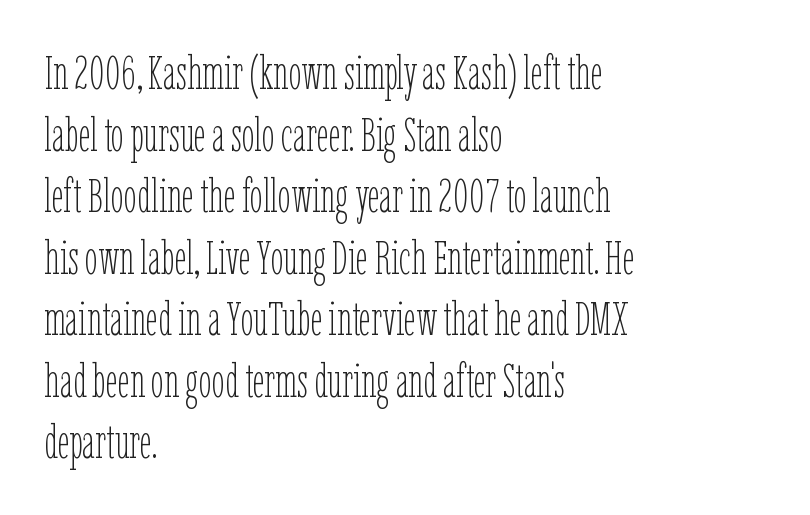
Successive baselines arrive at the customary interval. Left-aligned paragraph, ragged on the right. Spacing between characters is what you'd get straight out of the box. Do the letters lean? They stand straight. No letter is thick-stroked: the sample isn't bold.
